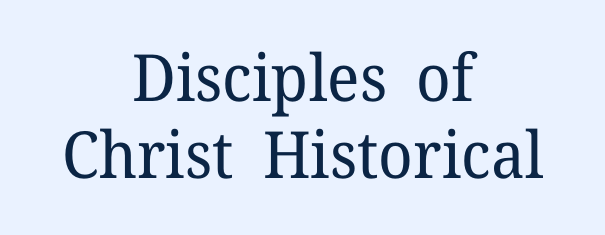
{"serif": "yes", "italic": "no", "bold": "no", "weight": "regular", "width": "normal", "stroke_contrast": "low", "x_height": "medium", "monospaced": "no", "underline": "no", "align": "center", "line_spacing_ratio": 1.19, "letter_spacing": "normal", "letter_spacing_em": 0.0, "glyph_px": 65}
